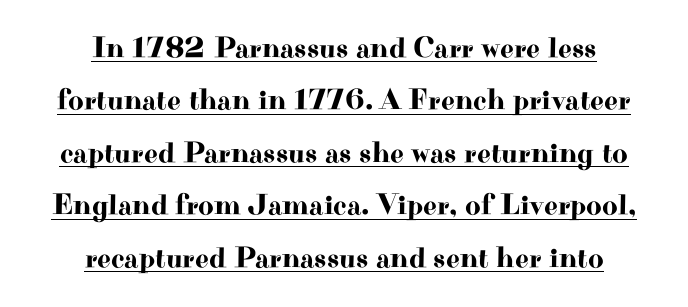
Neither beginnings nor endings align; midpoints do. The passage shown is typed in a proportional face where columns would drift. Does the type have serifs? Yes, each stem ends in a small foot. You can tell it's not italic because the verticals are truly vertical. What stands out about the letter spacing? Nothing — it is the standard amount.
